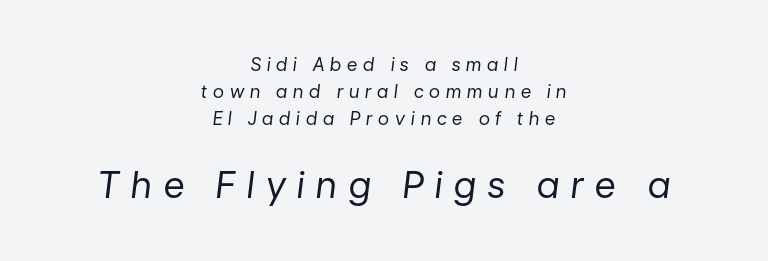
{"italic": "yes", "lean": "right", "slant_degrees": 7, "bold": "no", "weight": "regular", "width": "normal", "stroke_contrast": "low", "x_height": "medium", "monospaced": "no", "underline": "no", "align": "center", "line_spacing": "normal", "line_spacing_ratio": 1.51, "letter_spacing": "wide", "letter_spacing_em": 0.33, "larger_block": "second", "size_ratio": 2.0, "glyph_px": 36}
